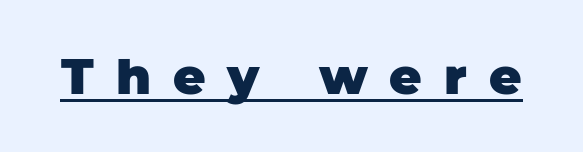
A rule runs beneath these lines of type. To sum up the face: it is a sans, with no serifs. Spacing verdict: proportional, widths tailored to each character. Words appear elongated and porous because spacing is wide. Weight: bold.
